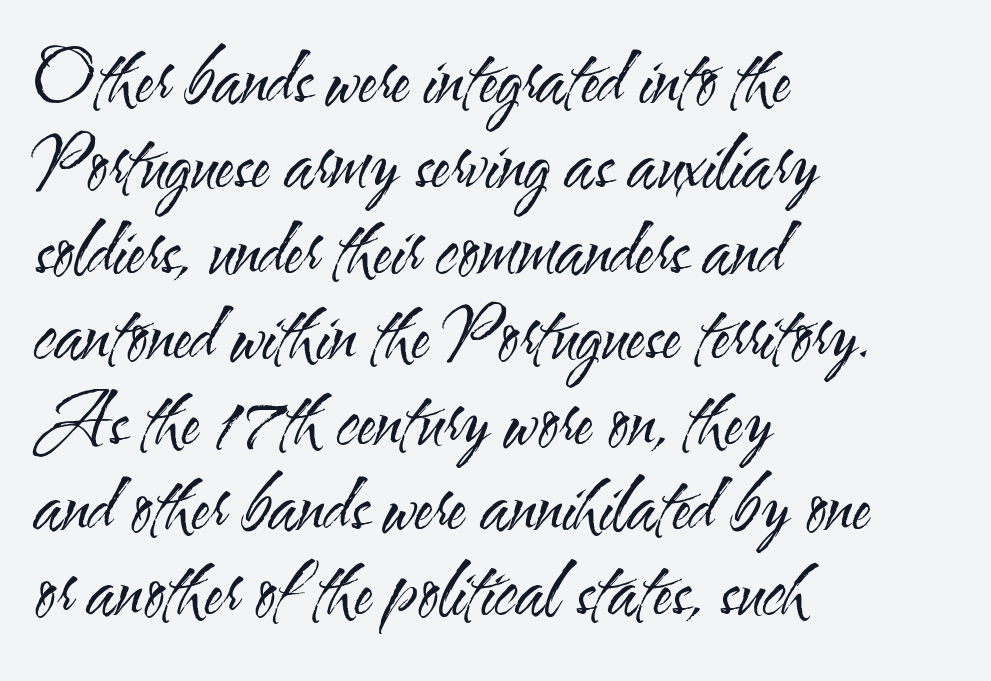
{"serif": "no", "bold": "no", "weight": "regular", "width": "condensed", "stroke_contrast": "medium", "x_height": "small", "monospaced": "no", "underline": "no", "align": "left", "line_spacing_ratio": 1.22, "letter_spacing": "normal", "letter_spacing_em": 0.0, "glyph_px": 70}
